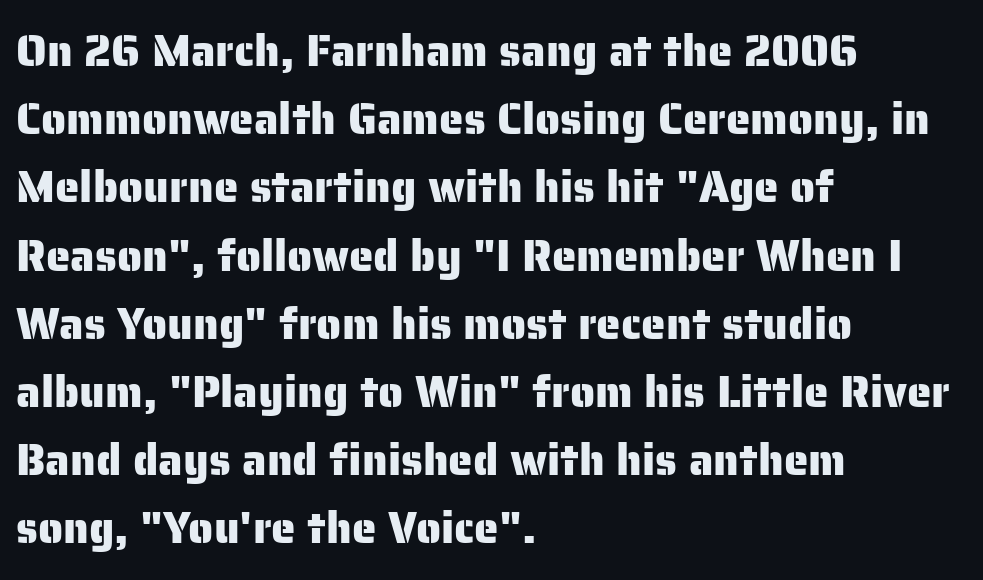
Q: Is the text italic (slanted)? A: No, it is upright.
Q: Is the typeface a serif or a sans-serif typeface? A: Sans-serif.
Q: Is the text underlined? A: No.
Q: How is the paragraph aligned? A: Left-aligned.
Q: Is the spacing between letters normal or unusually wide? A: Normal.
Q: Is the spacing between lines tight, normal or loose? A: Normal.
Q: Width (condensed, normal, or wide)? A: Normal.
Q: Stroke contrast? A: Low.
Q: x-height? A: Medium.
Q: Monospaced? A: No.
